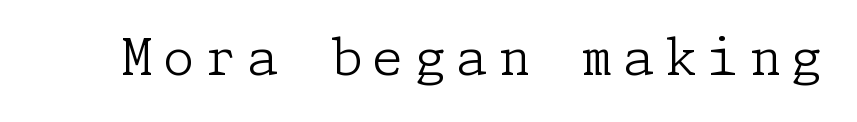
Q: Is the text bold? A: No.
Q: Is the text italic (slanted)? A: No, it is upright.
Q: Is the typeface a serif or a sans-serif typeface? A: Serif.
Q: Is the text underlined? A: No.
Q: Is the spacing between letters normal or unusually wide? A: Unusually wide.
Q: Width (condensed, normal, or wide)? A: Normal.
Q: Stroke contrast? A: Low.
Q: x-height? A: Medium.
